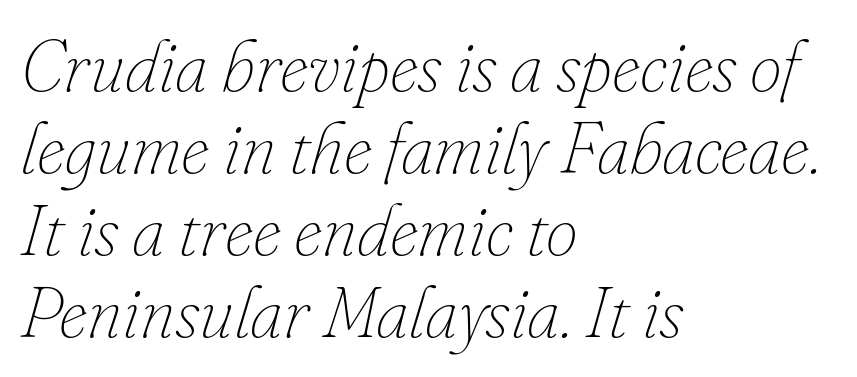
Vertical stems look standard width or narrower in stroke. If you measured baseline to baseline, you'd find a short distance. The glyphs look as if they've been sheared to an angle. The line texture is even and compact thanks to regular tracking.
